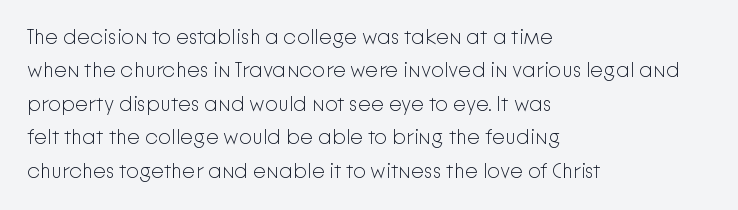
How would I describe the line gaps? Plain and ordinary. Weight: in the light-to-regular range. The type is set solid horizontally, with unmodified tracking. The lines are quadded left.
